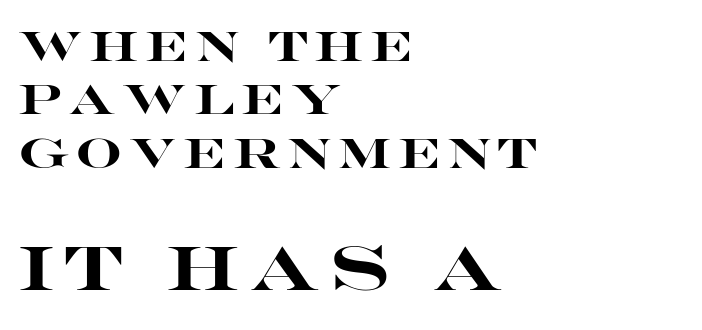
The image shows 61 px heavy, wide type, upright; set left-aligned, normal line spacing (1.3x), not underlined; the second (bottom) block is 1.49x larger; high stroke contrast and a large x-height.
